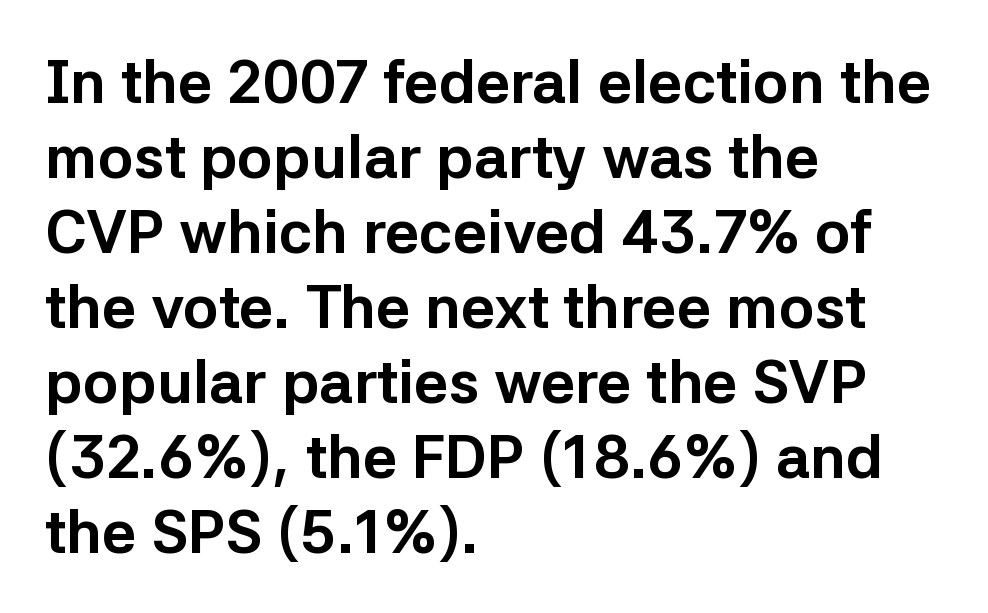
Vertically, the passage feels balanced, rows spaced as you'd expect. Classification — sans serif. Typesetter's note: full bold, strokes at maximum text heaviness. All the whitespace from short lines collects on the right. A bare baseline throughout the passage. Every character sits straight up, as roman type does.
